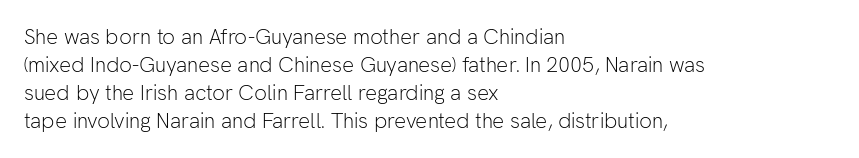
The paragraph has a hard left edge and a soft right edge. Rows of type keep a routine distance in the vertical direction. The letters sit at their default tracking, neither squeezed nor spread. Posture: vertical.
